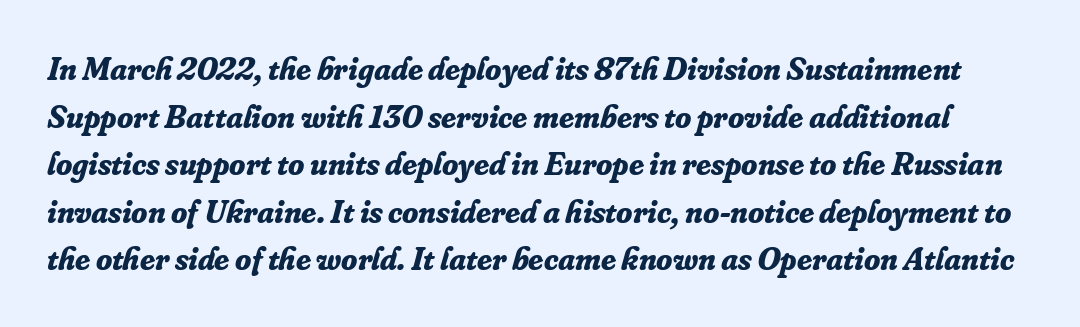
{"serif": "yes", "italic": "yes", "lean": "right", "slant_degrees": 16, "bold": "yes", "weight": "bold", "width": "normal", "stroke_contrast": "low", "x_height": "small", "monospaced": "no", "underline": "no", "line_spacing": "normal", "line_spacing_ratio": 1.44, "letter_spacing": "normal", "letter_spacing_em": 0.0, "glyph_px": 33}
